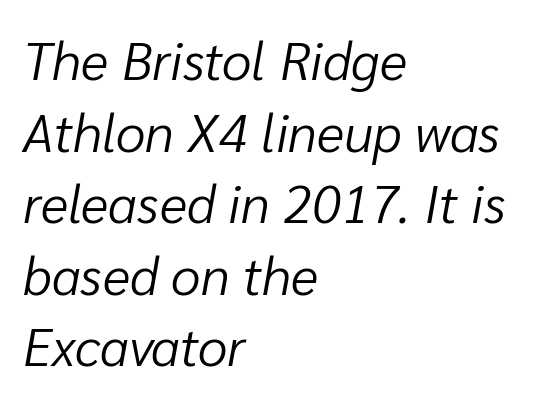
The image shows 53 px light type, italic (leaning right); set left-aligned, normal line spacing (1.35x), normal letter spacing, not underlined; low stroke contrast and a medium x-height.
